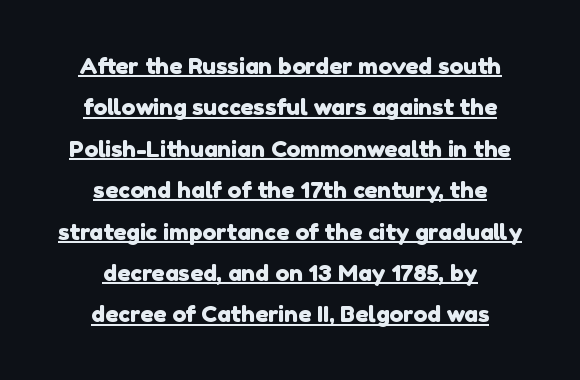
Q: Is the text underlined? A: Yes.
Q: How is the paragraph aligned? A: Centered.
Q: Is the spacing between letters normal or unusually wide? A: Normal.
